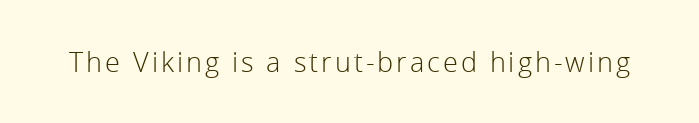
{"italic": "no", "bold": "no", "underline": "no", "glyph_px": 27}
